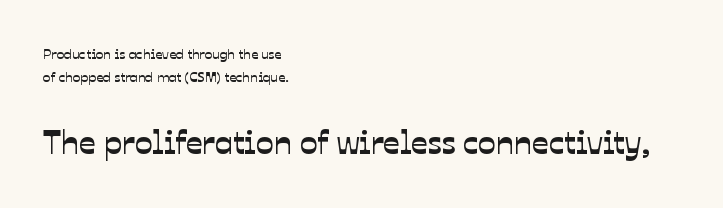
What's the leading like? Ordinary, nothing unusual. Looks like regular typesetting: each glyph gets only the width it needs. Typeset ragged right — the left edge is the straight one. The type is set solid horizontally, with unmodified tracking. Descenders hang freely into open space.
